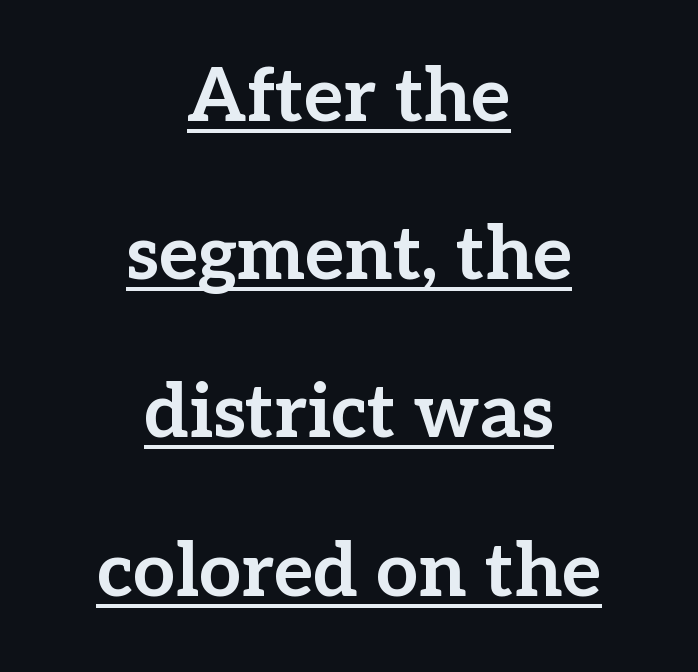
Q: Is the text bold? A: Yes.
Q: Is the text italic (slanted)? A: No, it is upright.
Q: Is the typeface a serif or a sans-serif typeface? A: Serif.
Q: Is the text underlined? A: Yes.
Q: How is the paragraph aligned? A: Centered.
Q: Is the spacing between letters normal or unusually wide? A: Normal.
Q: Is the spacing between lines tight, normal or loose? A: Loose.
Q: Width (condensed, normal, or wide)? A: Normal.
Q: Stroke contrast? A: Low.
Q: x-height? A: Medium.
Q: Monospaced? A: No.
